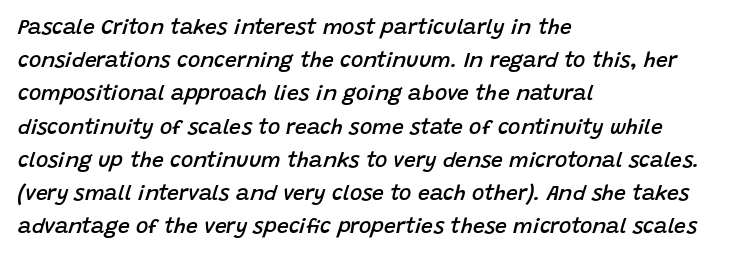
{"italic": "yes", "lean": "right", "slant_degrees": 15, "bold": "semi", "underline": "no", "align": "left", "line_spacing": "normal", "line_spacing_ratio": 1.58, "letter_spacing": "normal", "letter_spacing_em": 0.0, "glyph_px": 21}
